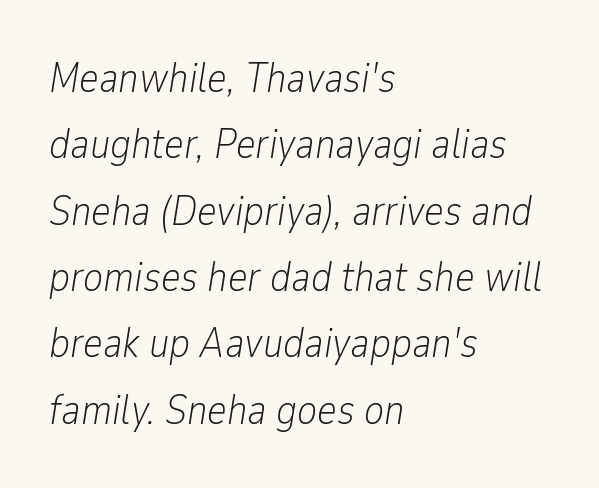
Quick note: underline off. A quiet, ordinary-to-light weight characterises the typeface. Layout note: lines flush left. Looks like regular typesetting: each glyph gets only the width it needs. Compared with typical body copy, the letter spacing here is the same. This sample keeps an unexceptional amount of space between lines.
